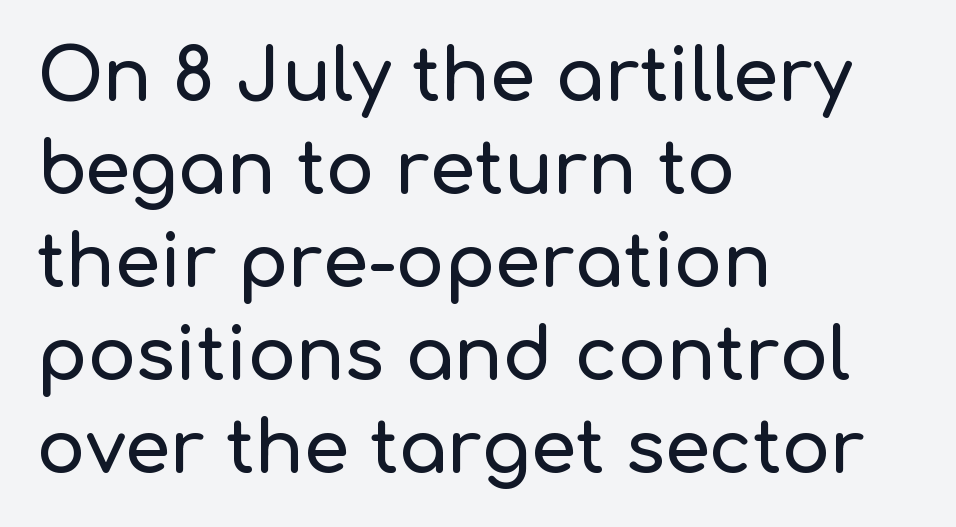
The image shows 72 px sans-serif type, upright; set left-aligned, normal line spacing (1.29x), normal letter spacing, not underlined; low stroke contrast and a medium x-height.
